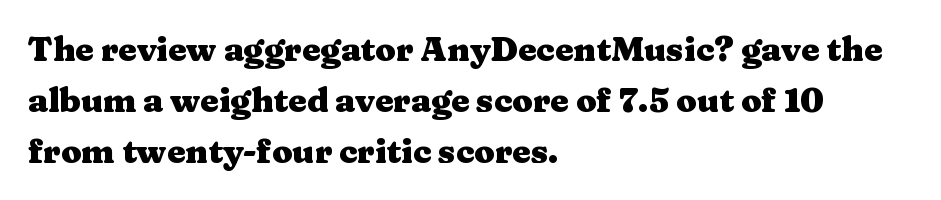
{"serif": "yes", "italic": "no", "bold": "yes", "weight": "heavy", "width": "wide", "stroke_contrast": "medium", "x_height": "medium", "monospaced": "no", "underline": "no", "align": "left", "line_spacing": "normal", "line_spacing_ratio": 1.54, "letter_spacing": "normal", "letter_spacing_em": 0.0, "glyph_px": 33}
